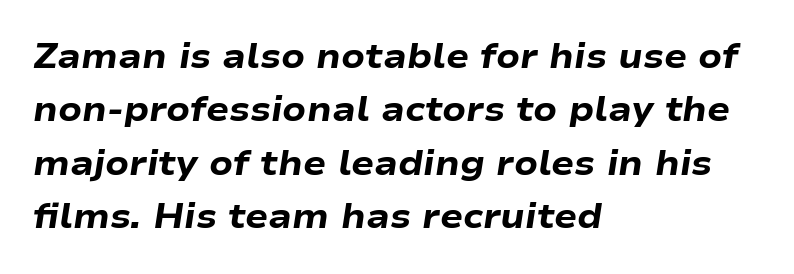
{"italic": "yes", "lean": "right", "slant_degrees": 9, "bold": "yes", "weight": "heavy", "width": "wide", "stroke_contrast": "low", "x_height": "medium", "monospaced": "no", "underline": "no", "align": "left", "line_spacing": "normal", "line_spacing_ratio": 1.57, "letter_spacing": "normal", "letter_spacing_em": 0.0, "glyph_px": 34}
